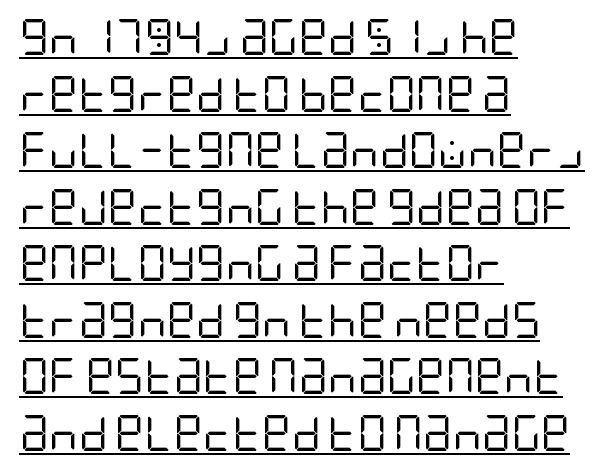
The image shows 36 px regular-weight, condensed sans-serif type, upright; set left-aligned, normal line spacing (1.57x), normal letter spacing, underlined; low stroke contrast and a large x-height.
